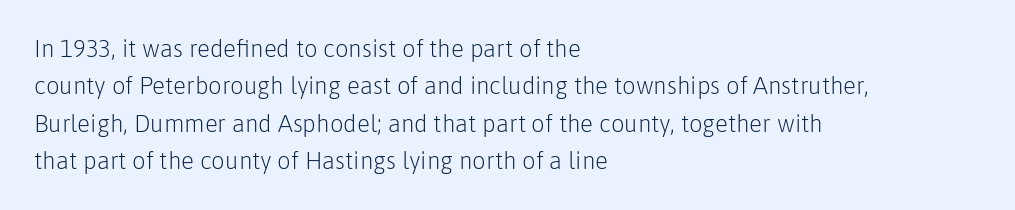
Q: Is the text bold? A: No.
Q: Is the text italic (slanted)? A: No, it is upright.
Q: Is the text underlined? A: No.
Q: How is the paragraph aligned? A: Left-aligned.
Q: Is the spacing between letters normal or unusually wide? A: Normal.
Q: Is the spacing between lines tight, normal or loose? A: Normal.
